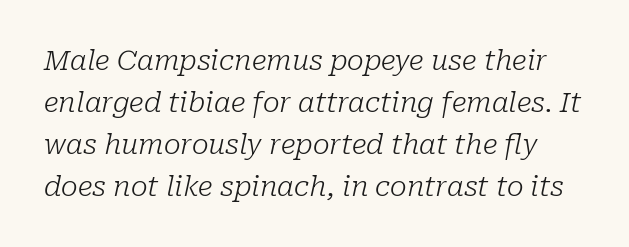
Style check: oblique. The vertical gap from one line to the next is medium. This sample has the flowing, uneven cadence of proportional lettering. The strip under each line holds only bare page.
